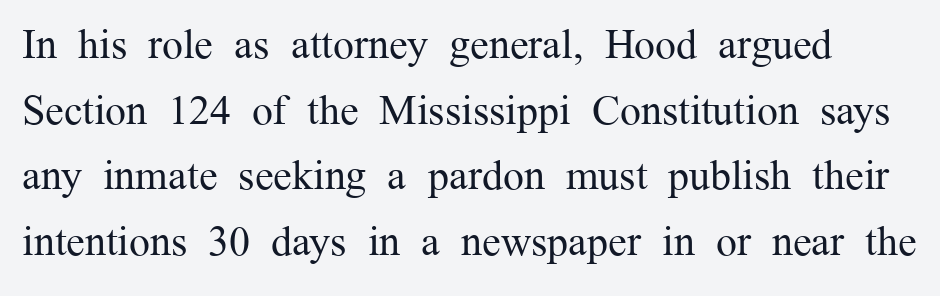
Every character sits straight up, as roman type does. Counters stay open thanks to moderate or lighter strokes. Nobody drew a line under any word here. Glyph-to-glyph distance matches everyday printed text.
